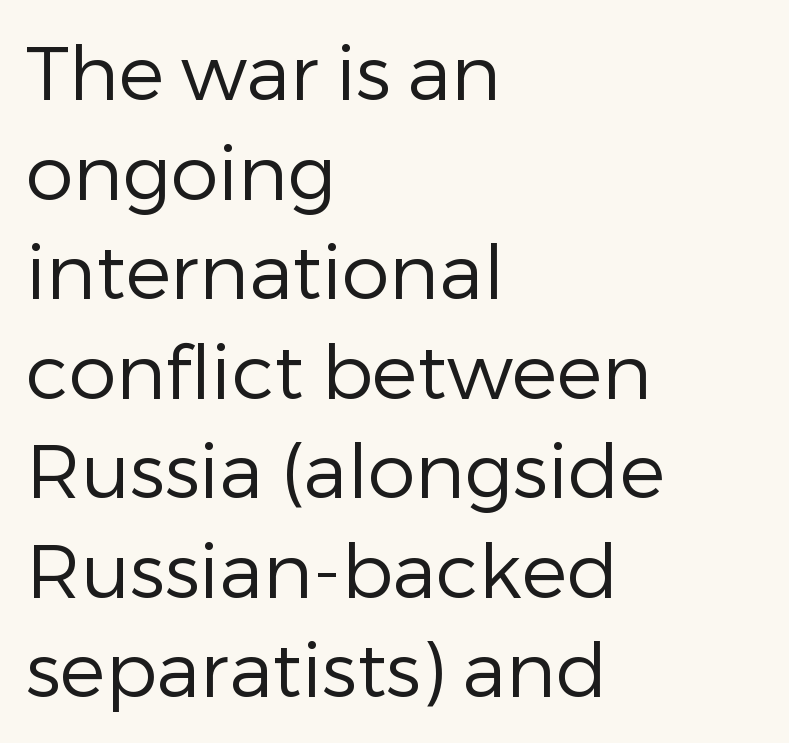
Q: Is the text bold? A: No.
Q: Is the text italic (slanted)? A: No, it is upright.
Q: Is the typeface a serif or a sans-serif typeface? A: Sans-serif.
Q: Is the text underlined? A: No.
Q: How is the paragraph aligned? A: Left-aligned.
Q: Is the spacing between letters normal or unusually wide? A: Normal.
Q: Is the spacing between lines tight, normal or loose? A: Normal.
Q: Width (condensed, normal, or wide)? A: Normal.
Q: Stroke contrast? A: Low.
Q: x-height? A: Medium.
Q: Monospaced? A: No.
